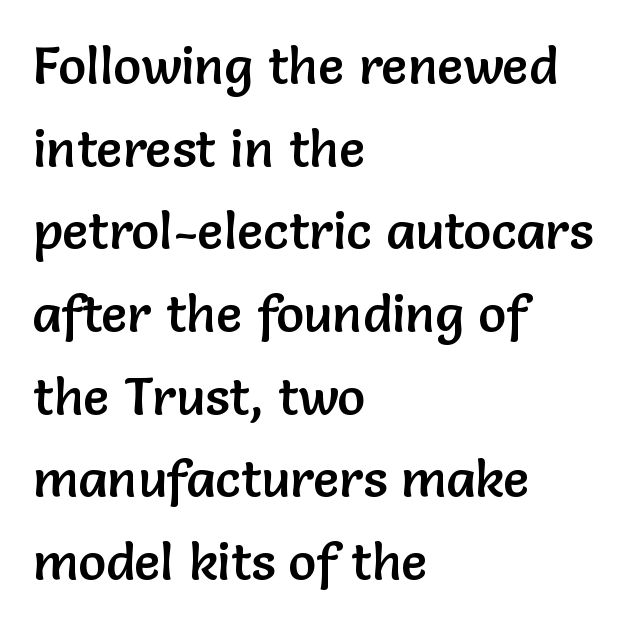
Q: Is the text italic (slanted)? A: No, it is upright.
Q: Is the typeface a serif or a sans-serif typeface? A: Sans-serif.
Q: Is the text underlined? A: No.
Q: How is the paragraph aligned? A: Left-aligned.
Q: Is the spacing between letters normal or unusually wide? A: Normal.
Q: Is the spacing between lines tight, normal or loose? A: Normal.
Q: Width (condensed, normal, or wide)? A: Normal.
Q: Stroke contrast? A: Low.
Q: x-height? A: Medium.
Q: Monospaced? A: No.
